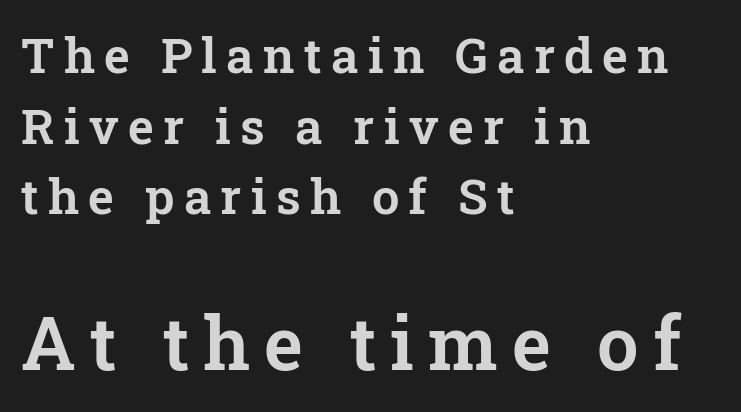
Q: Is the text italic (slanted)? A: No, it is upright.
Q: Is the typeface a serif or a sans-serif typeface? A: Serif.
Q: Is the text underlined? A: No.
Q: How is the paragraph aligned? A: Left-aligned.
Q: Is the spacing between lines tight, normal or loose? A: Normal.
Q: Which block of text is set in a larger size, the first (top) or the second (bottom)? A: The second (bottom) one.
Q: Width (condensed, normal, or wide)? A: Normal.
Q: Stroke contrast? A: Low.
Q: x-height? A: Medium.
Q: Monospaced? A: No.
